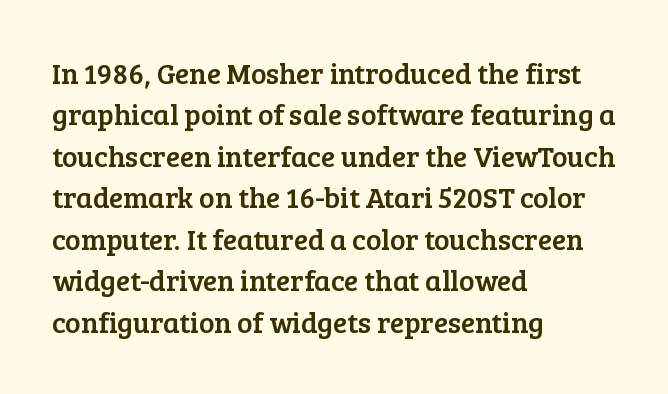
Quick note: interline space is typical. Stroke terminals: seriffed. You can tell it's not italic because the verticals are truly vertical. Descender tails drop into unmarked territory.
